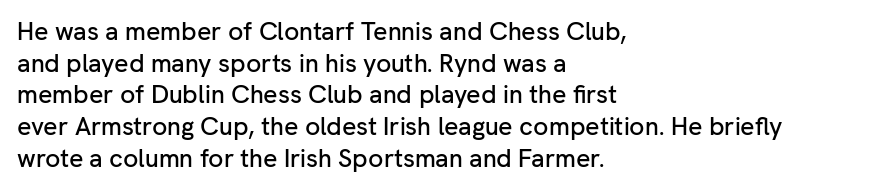
The rows are spaced the way most documents space them. No extra tracking has been applied to these lines. Which margin do the lines hug? The left one — the right edge is uneven. The gap between lines stays unmarked. If you drew a line through each stem, it would be perfectly vertical.
